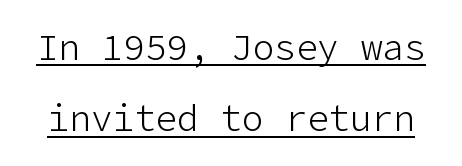
The font is comparable to plain body text, perhaps lighter. A typesetter would mark this as roman, not italic. Notice how a bar underscores the lettering throughout. Each new line begins a long way beneath the previous one.
